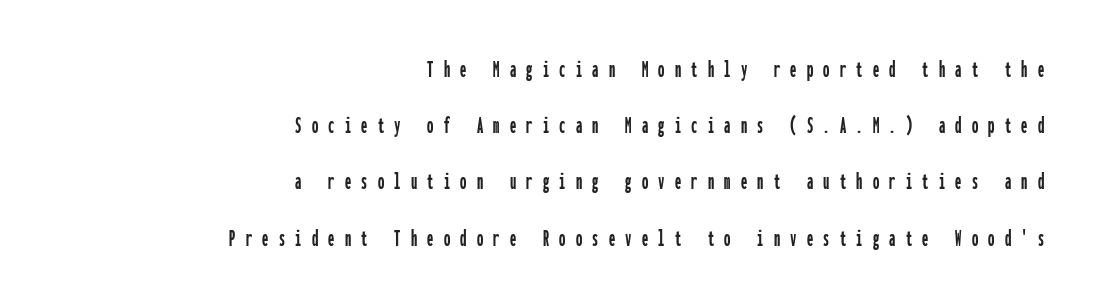
Q: Is the text italic (slanted)? A: No, it is upright.
Q: Is the text underlined? A: No.
Q: How is the paragraph aligned? A: Right-aligned.
Q: Is the spacing between letters normal or unusually wide? A: Unusually wide.
Q: Is the spacing between lines tight, normal or loose? A: Loose.
